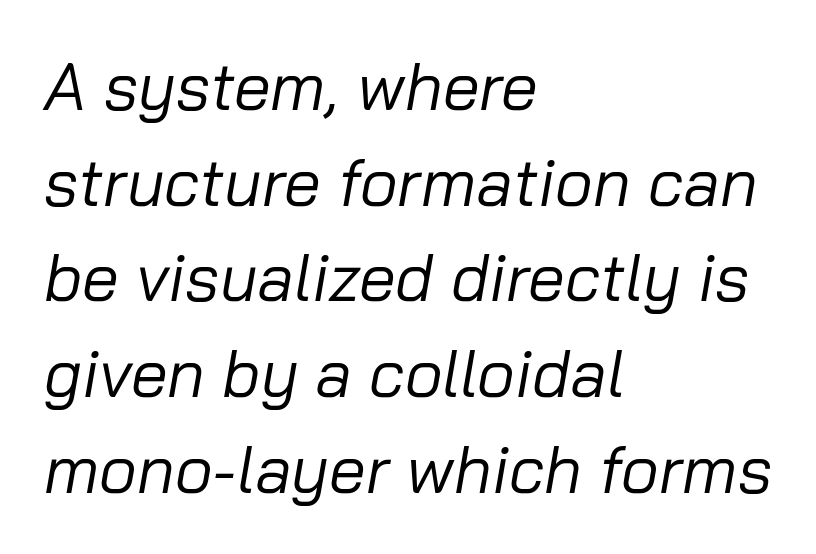
The image shows 66 px regular-weight type, italic (leaning right); set left-aligned, normal line spacing (1.45x), normal letter spacing, not underlined; low stroke contrast and a medium x-height.
